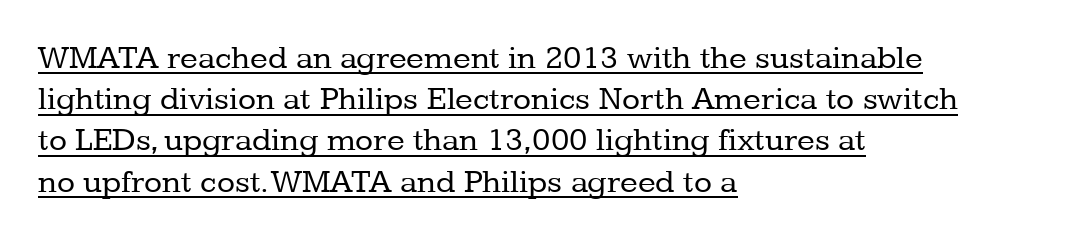
In designer terms, the underline attribute is active on this setting. Little horizontal feet cap the strokes, marking this as serif type. Reading down the block, your eye returns to a fixed left position each line. Between one letter and the next there's only the usual sliver of space. If you measured baseline to baseline, you'd find a middling distance. The letterforms sit at book weight or below.
